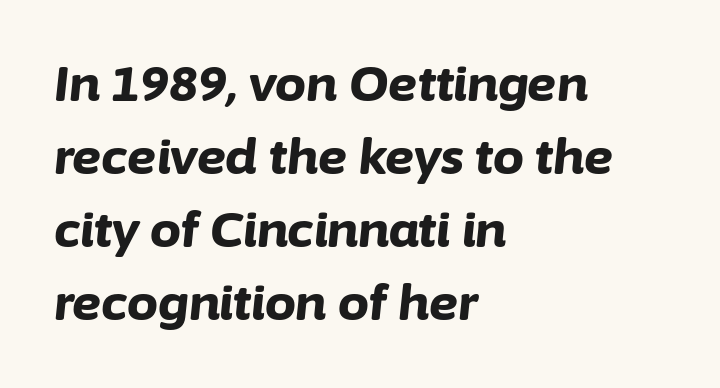
Q: Is the text bold? A: Yes.
Q: Is the text italic (slanted)? A: Yes, it leans right by about 6 degrees.
Q: Is the text underlined? A: No.
Q: How is the paragraph aligned? A: Left-aligned.
Q: Is the spacing between letters normal or unusually wide? A: Normal.
Q: Is the spacing between lines tight, normal or loose? A: Normal.
Q: Width (condensed, normal, or wide)? A: Normal.
Q: Stroke contrast? A: Low.
Q: x-height? A: Medium.
Q: Monospaced? A: No.
